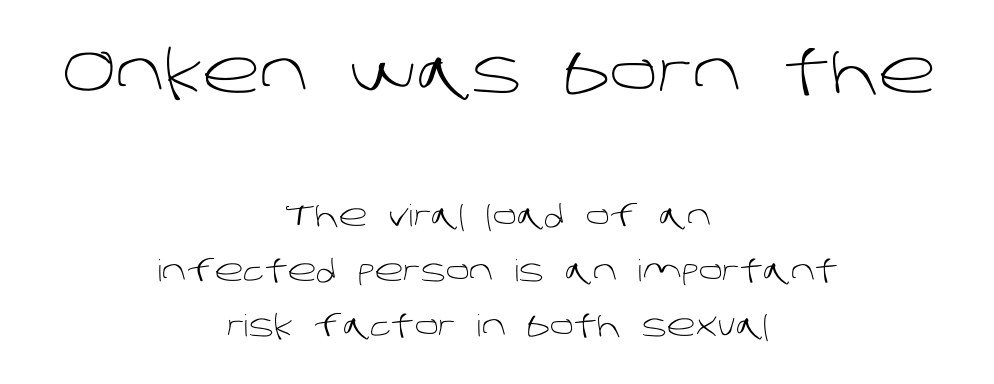
Q: Is the text bold? A: No.
Q: Is the typeface a serif or a sans-serif typeface? A: Sans-serif.
Q: Is the text underlined? A: No.
Q: How is the paragraph aligned? A: Centered.
Q: Is the spacing between letters normal or unusually wide? A: Normal.
Q: Which block of text is set in a larger size, the first (top) or the second (bottom)? A: The first (top) one.
Q: Width (condensed, normal, or wide)? A: Normal.
Q: Stroke contrast? A: Low.
Q: x-height? A: Large.
Q: Monospaced? A: No.
